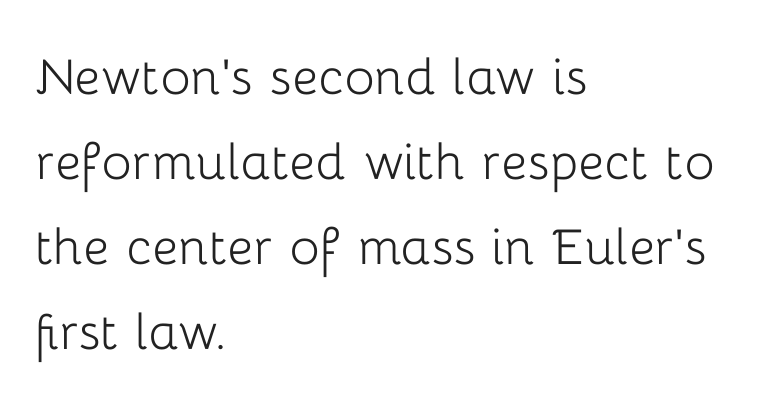
{"serif": "no", "italic": "no", "bold": "no", "weight": "light", "width": "normal", "stroke_contrast": "low", "x_height": "medium", "monospaced": "no", "underline": "no", "align": "left", "line_spacing": "normal", "line_spacing_ratio": 1.35, "letter_spacing": "normal", "letter_spacing_em": 0.0, "glyph_px": 63}
